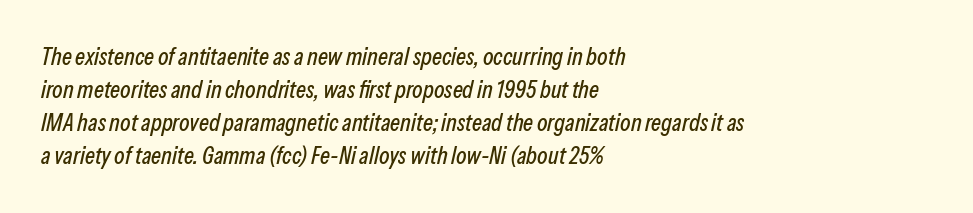
{"italic": "yes", "lean": "right", "slant_degrees": 13, "underline": "no", "align": "left", "line_spacing": "normal", "line_spacing_ratio": 1.37, "letter_spacing": "normal", "letter_spacing_em": 0.0, "glyph_px": 24}
